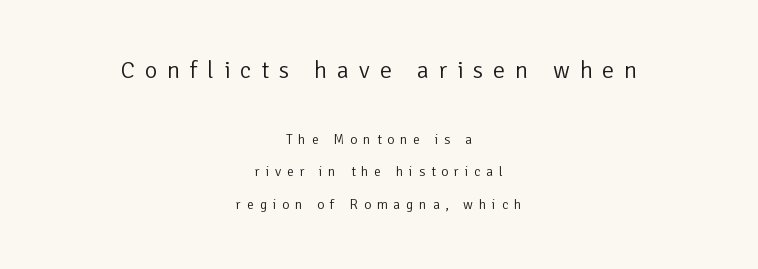
Which margin do the lines hug? Neither — every line sits in the middle. These lines were composed using upright roman letters. The earlier block is typeset at a bigger size than the later block. Successive baselines arrive slowly, with a big drop between each.
